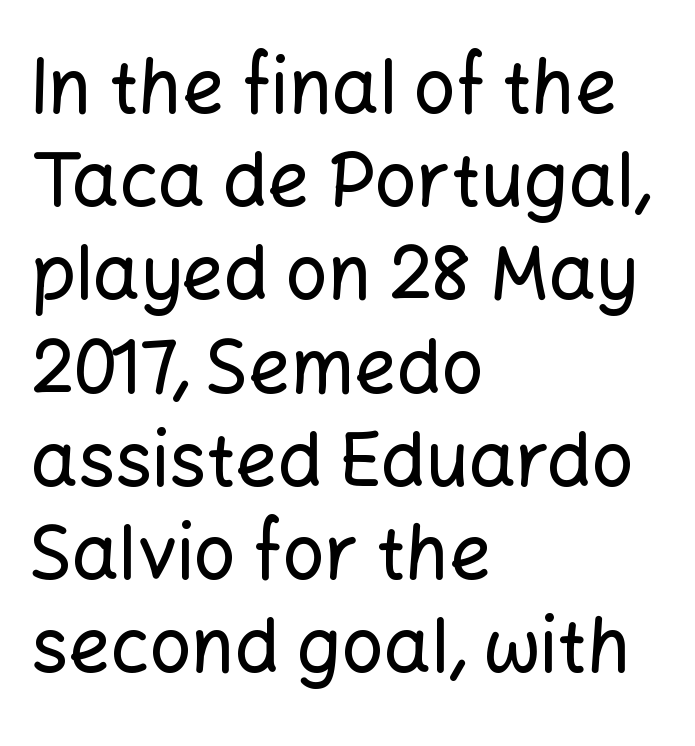
Q: Is the text italic (slanted)? A: No, it is upright.
Q: Is the typeface a serif or a sans-serif typeface? A: Sans-serif.
Q: Is the text underlined? A: No.
Q: How is the paragraph aligned? A: Left-aligned.
Q: Is the spacing between letters normal or unusually wide? A: Normal.
Q: Is the spacing between lines tight, normal or loose? A: Normal.
Q: Width (condensed, normal, or wide)? A: Normal.
Q: Stroke contrast? A: Low.
Q: x-height? A: Medium.
Q: Monospaced? A: No.
